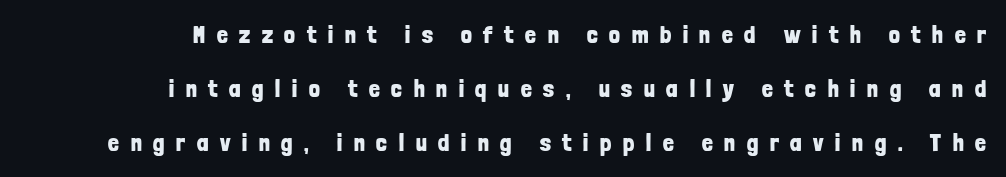
The image shows 24 px bold type, upright; set right-aligned, loose line spacing (2.24x), unusually wide letter spacing (+0.49 em), not underlined.
